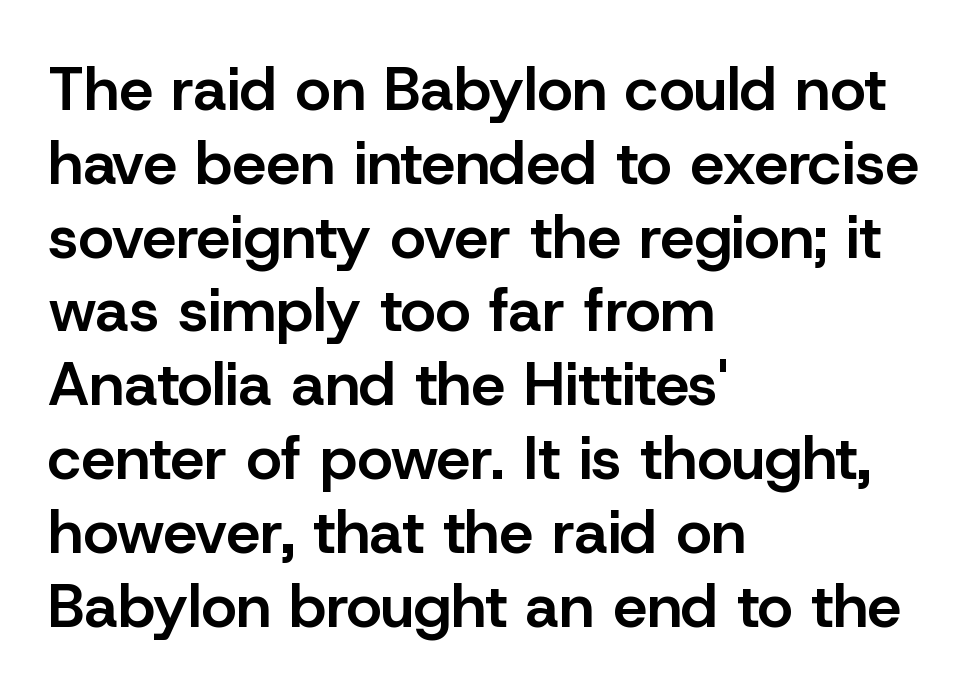
Font category for this specimen: sans-serif. Looks like regular typesetting: each glyph gets only the width it needs. What stands out about the letter spacing? Nothing — it is the standard amount. Casual observation: everything's shoved over to the left.
